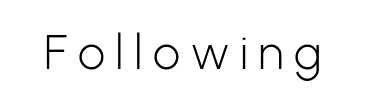
The image shows 48 px light sans-serif type, upright; set unusually wide letter spacing (+0.22 em), not underlined; low stroke contrast and a medium x-height.
